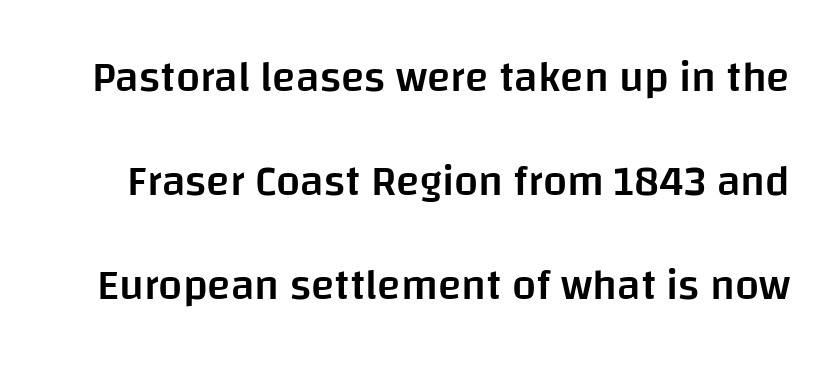
Q: Is the text bold? A: Semi-bold.
Q: Is the text italic (slanted)? A: No, it is upright.
Q: Is the typeface a serif or a sans-serif typeface? A: Sans-serif.
Q: Is the text underlined? A: No.
Q: Is the spacing between letters normal or unusually wide? A: Normal.
Q: Is the spacing between lines tight, normal or loose? A: Loose.
Q: Width (condensed, normal, or wide)? A: Normal.
Q: Stroke contrast? A: Low.
Q: x-height? A: Large.
Q: Monospaced? A: No.
